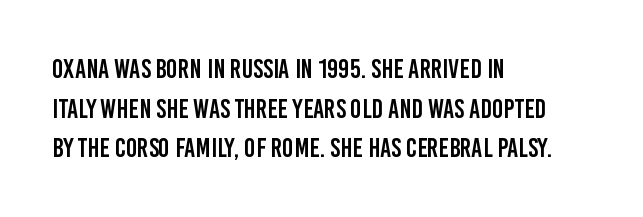
Q: Is the text italic (slanted)? A: No, it is upright.
Q: Is the text underlined? A: No.
Q: How is the paragraph aligned? A: Left-aligned.
Q: Is the spacing between letters normal or unusually wide? A: Normal.
Q: Is the spacing between lines tight, normal or loose? A: Normal.
